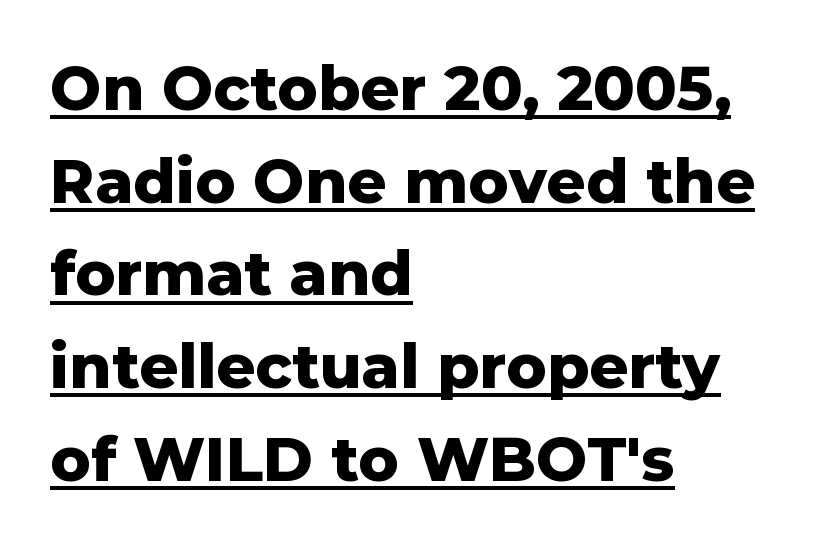
Q: Is the text bold? A: Yes.
Q: Is the text italic (slanted)? A: No, it is upright.
Q: Is the typeface a serif or a sans-serif typeface? A: Sans-serif.
Q: Is the text underlined? A: Yes.
Q: How is the paragraph aligned? A: Left-aligned.
Q: Is the spacing between letters normal or unusually wide? A: Normal.
Q: Is the spacing between lines tight, normal or loose? A: Normal.
Q: Width (condensed, normal, or wide)? A: Normal.
Q: Stroke contrast? A: Low.
Q: x-height? A: Medium.
Q: Monospaced? A: No.
